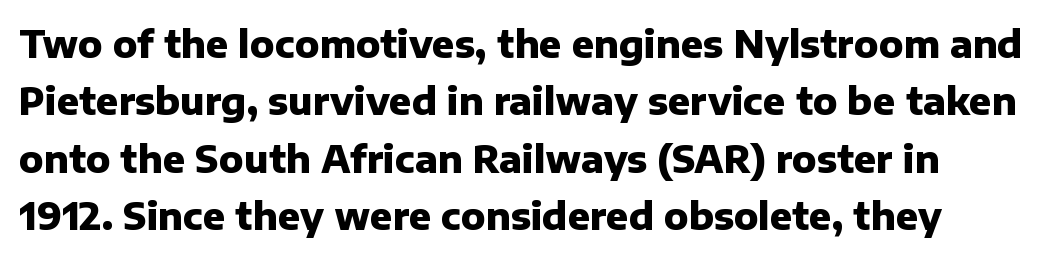
The image shows 37 px heavy sans-serif type, upright; set normal line spacing (1.55x), normal letter spacing, not underlined; low stroke contrast and a medium x-height.
